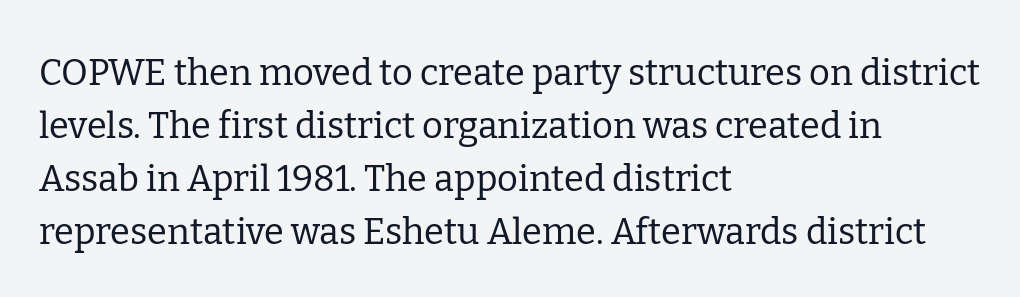
{"serif": "yes", "italic": "no", "bold": "no", "weight": "regular", "width": "normal", "stroke_contrast": "low", "x_height": "medium", "monospaced": "no", "underline": "no", "align": "left", "line_spacing": "normal", "line_spacing_ratio": 1.47, "letter_spacing": "normal", "letter_spacing_em": 0.0, "glyph_px": 36}
